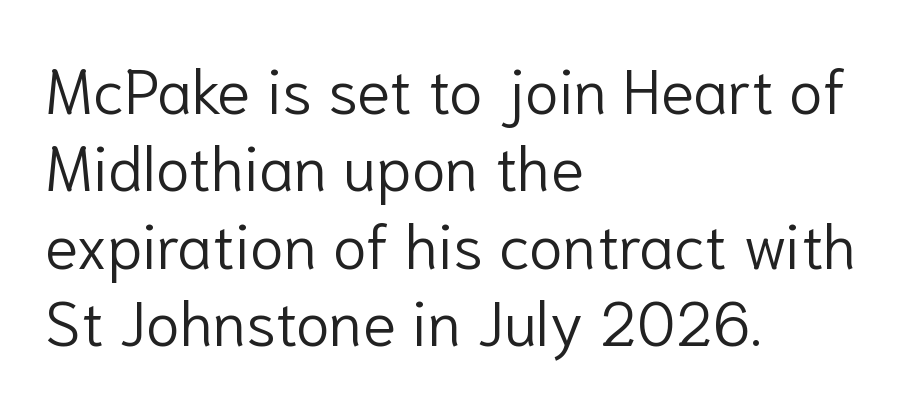
The image shows 62 px light sans-serif type, upright; set left-aligned, normal line spacing (1.25x), normal letter spacing, not underlined; low stroke contrast and a medium x-height.
